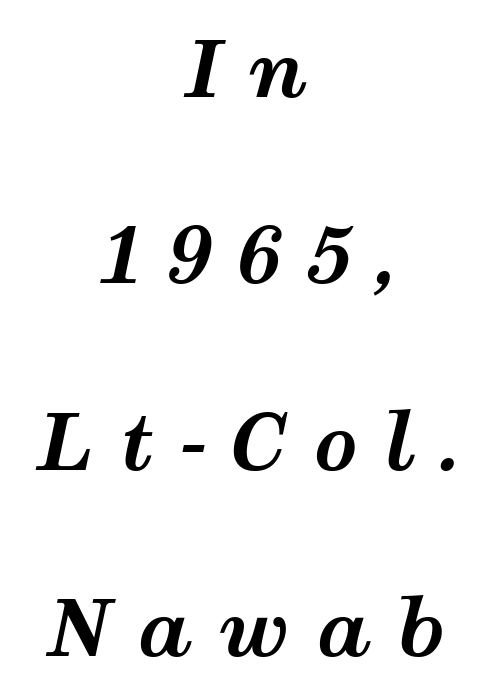
{"italic": "yes", "lean": "right", "slant_degrees": 12, "bold": "yes", "weight": "bold", "width": "wide", "stroke_contrast": "medium", "x_height": "medium", "monospaced": "no", "underline": "no", "align": "center", "line_spacing": "loose", "line_spacing_ratio": 2.42, "letter_spacing": "wide", "letter_spacing_em": 0.34, "glyph_px": 77}
